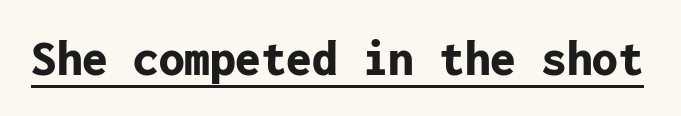
The image shows 51 px bold sans-serif type, upright, monospaced; set normal letter spacing, underlined; low stroke contrast and a medium x-height.
